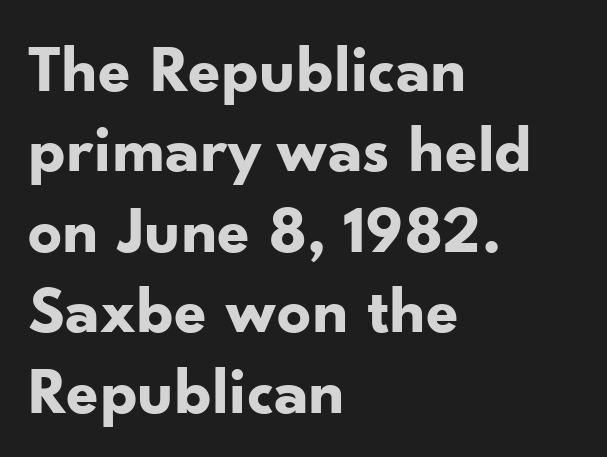
The image shows 67 px bold sans-serif type, upright; set left-aligned, line spacing 1.2x, normal letter spacing, not underlined; low stroke contrast and a small x-height.
